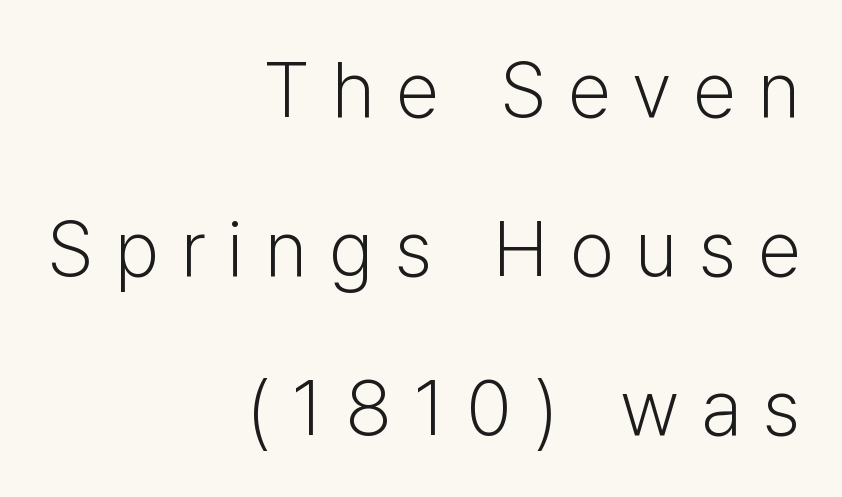
{"serif": "no", "italic": "no", "bold": "no", "weight": "light", "width": "normal", "stroke_contrast": "low", "x_height": "medium", "monospaced": "no", "underline": "no", "align": "right", "line_spacing": "loose", "line_spacing_ratio": 2.04, "letter_spacing": "wide", "letter_spacing_em": 0.28, "glyph_px": 78}
